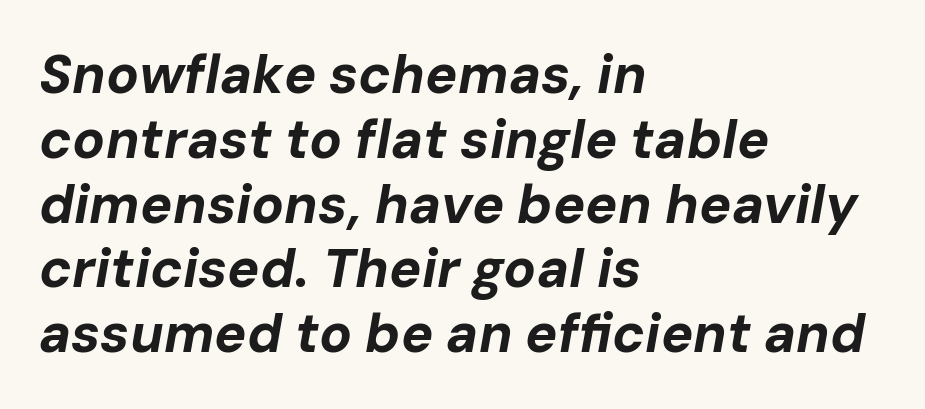
{"italic": "yes", "lean": "right", "slant_degrees": 10, "bold": "yes", "weight": "bold", "width": "normal", "stroke_contrast": "low", "x_height": "medium", "monospaced": "no", "underline": "no", "align": "left", "line_spacing_ratio": 1.2, "letter_spacing": "normal", "letter_spacing_em": 0.0, "glyph_px": 54}
